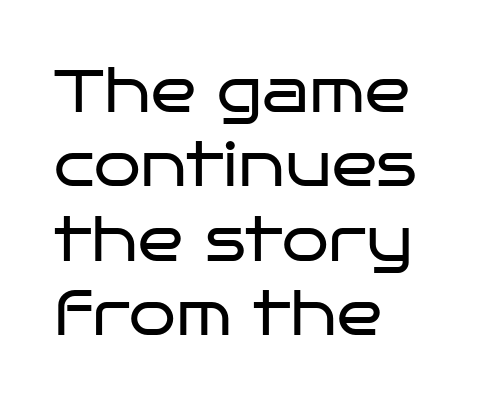
Q: Is the text bold? A: No.
Q: Is the text italic (slanted)? A: No, it is upright.
Q: Is the typeface a serif or a sans-serif typeface? A: Sans-serif.
Q: Is the text underlined? A: No.
Q: How is the paragraph aligned? A: Left-aligned.
Q: Is the spacing between letters normal or unusually wide? A: Normal.
Q: Width (condensed, normal, or wide)? A: Wide.
Q: Stroke contrast? A: Low.
Q: x-height? A: Large.
Q: Monospaced? A: No.
